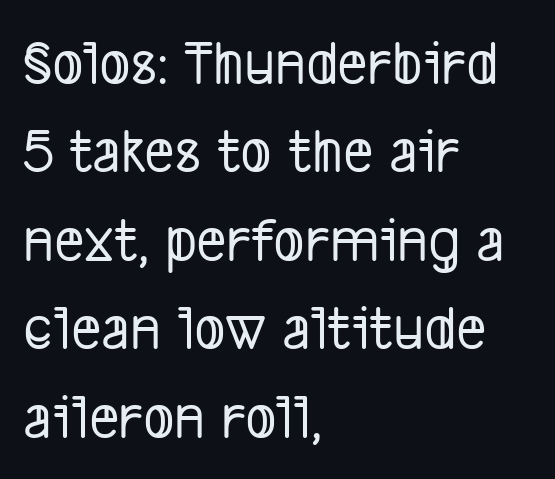
{"serif": "no", "width": "condensed", "stroke_contrast": "low", "x_height": "medium", "monospaced": "no", "underline": "no", "align": "left", "line_spacing": "normal", "line_spacing_ratio": 1.36, "letter_spacing": "normal", "letter_spacing_em": 0.0, "glyph_px": 65}
